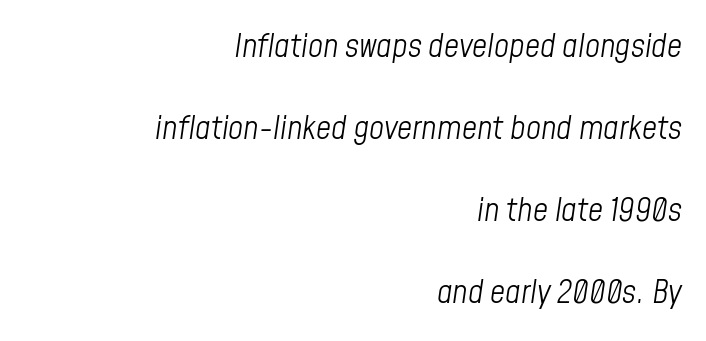
The image shows 33 px light, condensed type, italic (leaning right); set right-aligned, loose line spacing (2.48x), normal letter spacing, not underlined; low stroke contrast and a medium x-height.
